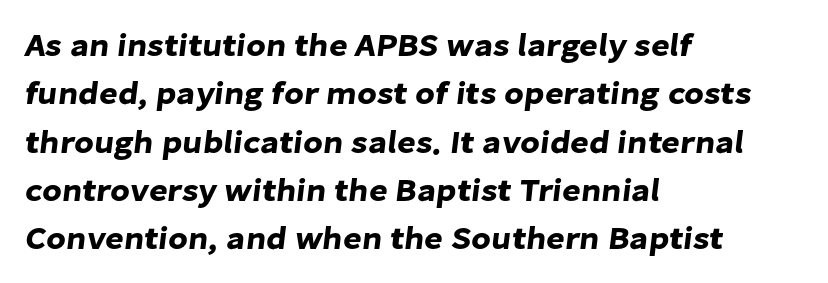
Students, note that the glyphs here touch the page at normal intervals. The ragged edge is on the right, which tells us the setting is flush left. Looks like regular typesetting: each glyph gets only the width it needs. The zone under the glyphs is completely vacant.
